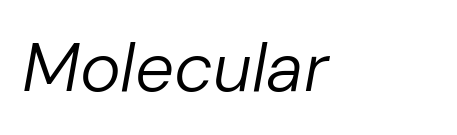
Q: Is the text bold? A: No.
Q: Is the text italic (slanted)? A: Yes, it leans right by about 10 degrees.
Q: Is the text underlined? A: No.
Q: How is the paragraph aligned? A: Left-aligned.
Q: Is the spacing between letters normal or unusually wide? A: Normal.
Q: Width (condensed, normal, or wide)? A: Normal.
Q: Stroke contrast? A: Low.
Q: x-height? A: Medium.
Q: Monospaced? A: No.
